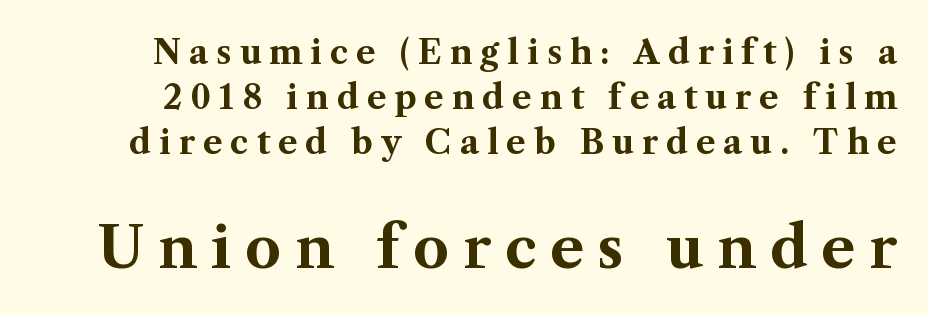
{"serif": "yes", "italic": "no", "bold": "yes", "weight": "bold", "width": "normal", "stroke_contrast": "medium", "x_height": "medium", "monospaced": "no", "underline": "no", "line_spacing": "normal", "line_spacing_ratio": 1.37, "letter_spacing": "wide", "letter_spacing_em": 0.24, "larger_block": "second", "size_ratio": 1.73, "glyph_px": 57}
